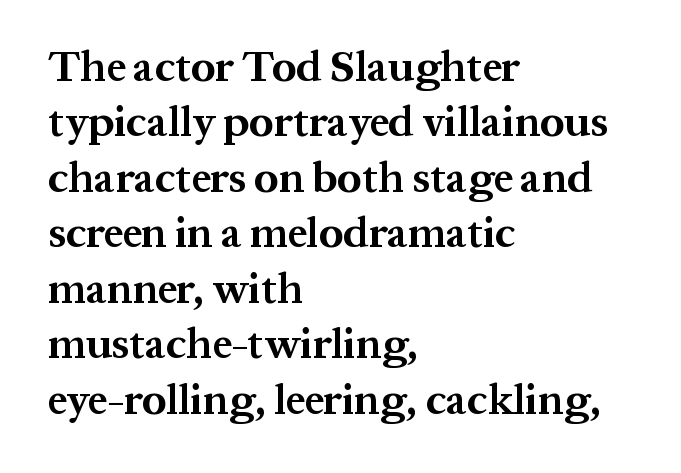
The strokes are fattened all the way to bold. The type is set solid horizontally, with unmodified tracking. This sample is left-justified, so line endings fall wherever the words run out. Italic? Not at all — the glyphs are vertical.
